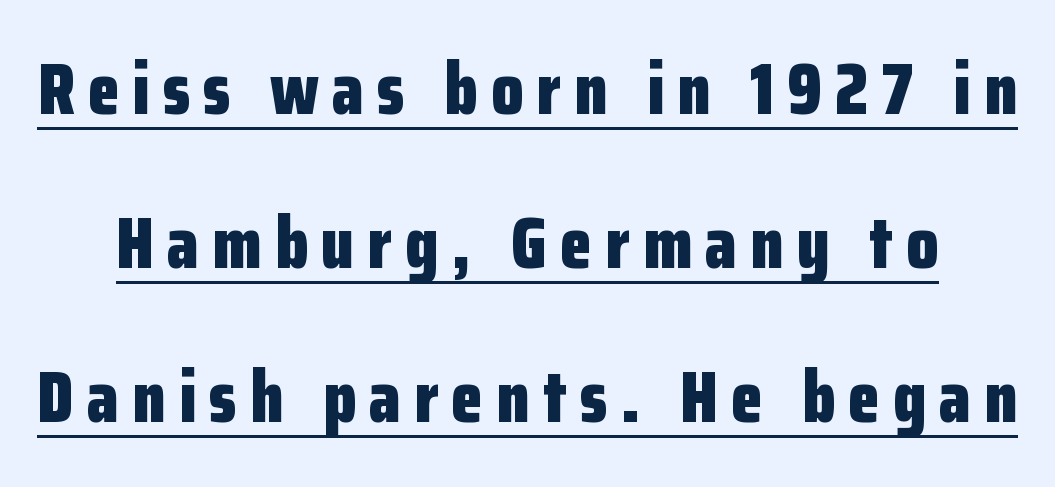
The specimen includes a rule beneath the text block's lines. A full-strength bold gives these letters their thick strokes. Regarding serifs, this sample does without them. The rendering uses a large line-height, opening up the rows.
